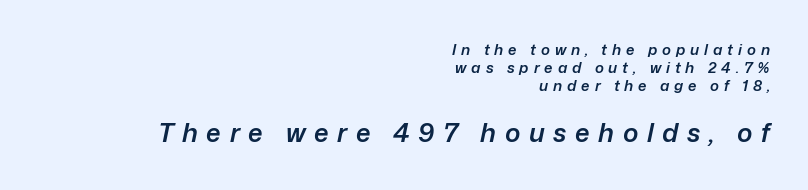
The image shows 26 px text type, italic (leaning right); set right-aligned, line spacing 1.21x, unusually wide letter spacing (+0.33 em), not underlined; the second (bottom) block is 1.73x larger.
